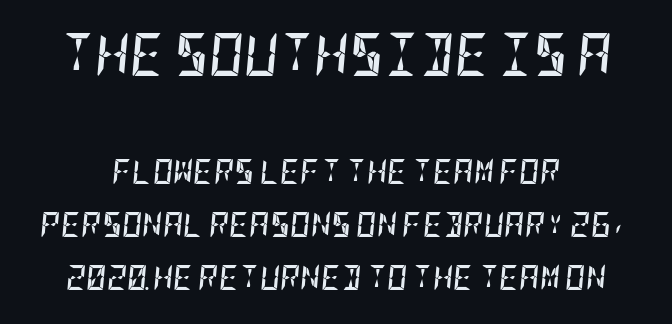
{"italic": "yes", "lean": "right", "slant_degrees": 5, "bold": "yes", "weight": "semibold", "width": "condensed", "stroke_contrast": "low", "x_height": "large", "underline": "no", "align": "center", "line_spacing": "loose", "line_spacing_ratio": 2.13, "letter_spacing": "normal", "letter_spacing_em": 0.0, "larger_block": "first", "size_ratio": 1.72, "glyph_px": 43}
